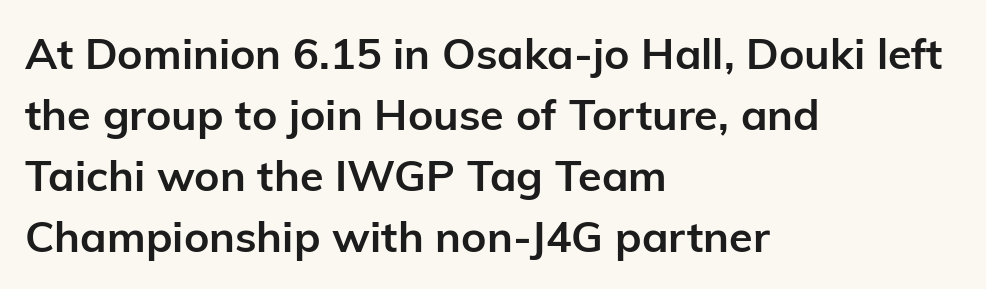
The image shows 43 px semibold sans-serif type, upright; set left-aligned, normal line spacing (1.42x), normal letter spacing, not underlined; low stroke contrast and a medium x-height.
